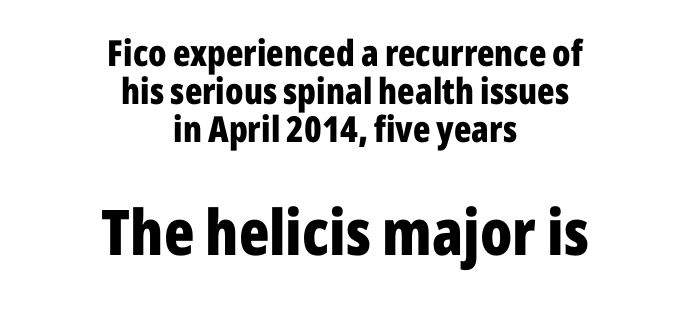
Q: Is the text bold? A: Yes.
Q: Is the text italic (slanted)? A: No, it is upright.
Q: Is the typeface a serif or a sans-serif typeface? A: Sans-serif.
Q: Is the text underlined? A: No.
Q: How is the paragraph aligned? A: Centered.
Q: Is the spacing between letters normal or unusually wide? A: Normal.
Q: Is the spacing between lines tight, normal or loose? A: Tight.
Q: Which block of text is set in a larger size, the first (top) or the second (bottom)? A: The second (bottom) one.
Q: Width (condensed, normal, or wide)? A: Condensed.
Q: Stroke contrast? A: Low.
Q: x-height? A: Medium.
Q: Monospaced? A: No.
